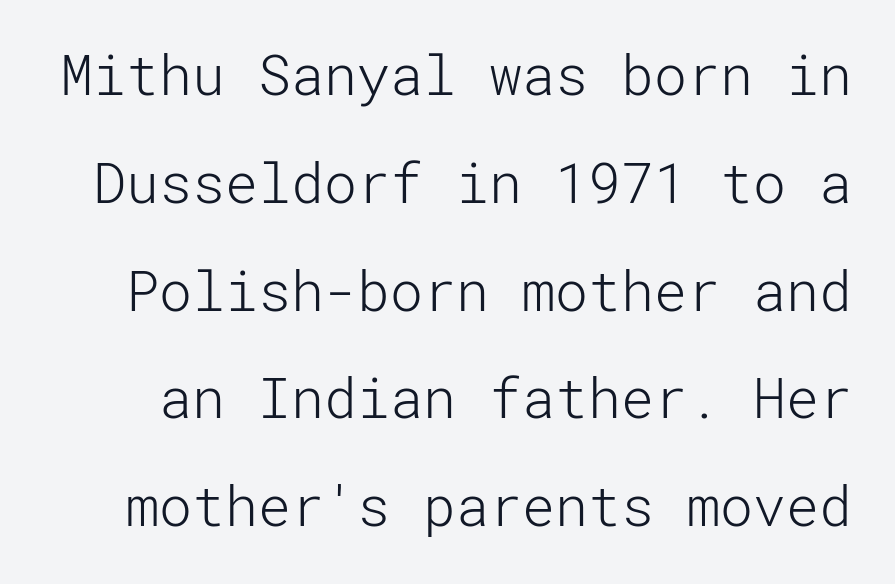
{"serif": "no", "italic": "no", "bold": "no", "weight": "light", "width": "normal", "stroke_contrast": "low", "x_height": "medium", "underline": "no", "line_spacing": "loose", "line_spacing_ratio": 1.96, "letter_spacing": "normal", "letter_spacing_em": 0.0, "glyph_px": 55}
